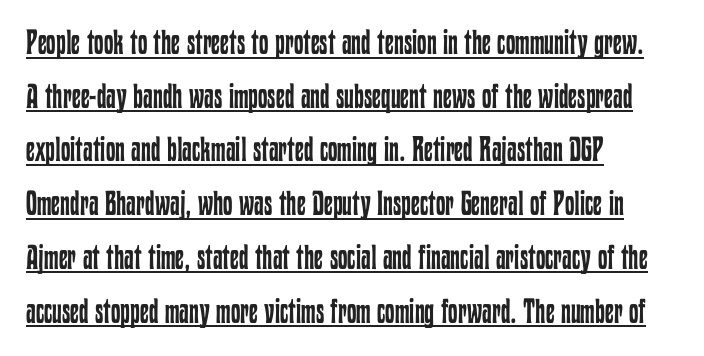
Q: Is the text bold? A: No.
Q: Is the text italic (slanted)? A: No, it is upright.
Q: Is the text underlined? A: Yes.
Q: How is the paragraph aligned? A: Left-aligned.
Q: Is the spacing between letters normal or unusually wide? A: Normal.
Q: Is the spacing between lines tight, normal or loose? A: Normal.
Q: Width (condensed, normal, or wide)? A: Condensed.
Q: Stroke contrast? A: Low.
Q: x-height? A: Medium.
Q: Monospaced? A: No.
